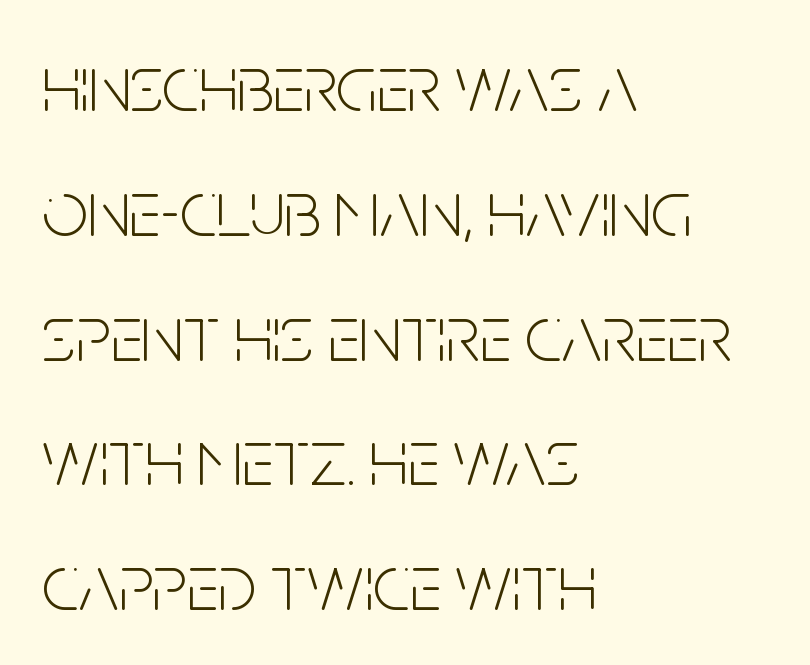
Q: Is the text bold? A: No.
Q: Is the text italic (slanted)? A: No, it is upright.
Q: Is the typeface a serif or a sans-serif typeface? A: Sans-serif.
Q: Is the text underlined? A: No.
Q: How is the paragraph aligned? A: Left-aligned.
Q: Is the spacing between letters normal or unusually wide? A: Normal.
Q: Is the spacing between lines tight, normal or loose? A: Normal.
Q: Width (condensed, normal, or wide)? A: Condensed.
Q: Stroke contrast? A: Low.
Q: x-height? A: Large.
Q: Monospaced? A: No.
